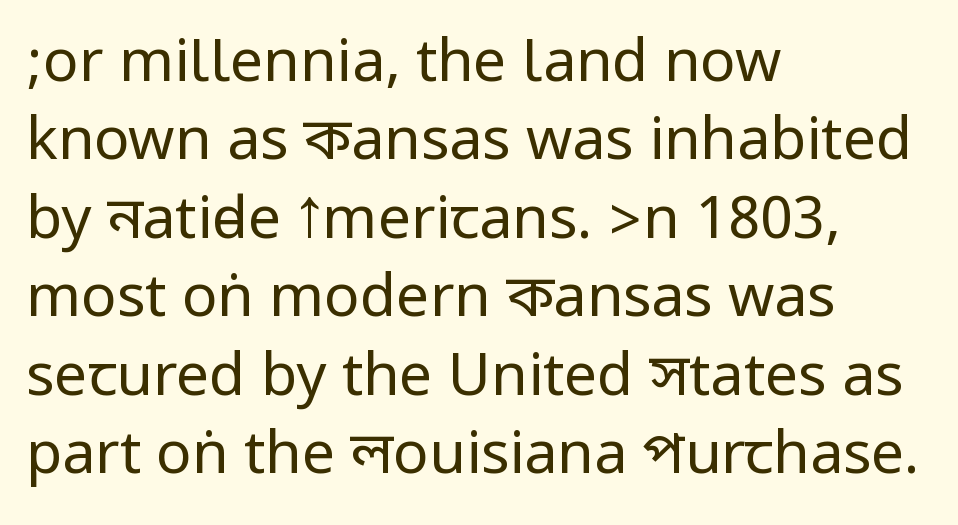
The image shows 59 px regular-weight, condensed sans-serif type, upright; set left-aligned, normal line spacing (1.33x), normal letter spacing, not underlined; low stroke contrast.
